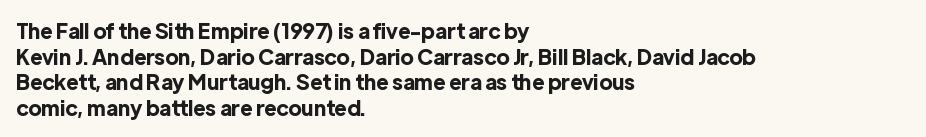
{"italic": "no", "bold": "yes", "underline": "no", "align": "left", "line_spacing_ratio": 1.22, "letter_spacing": "normal", "letter_spacing_em": 0.0, "glyph_px": 21}
